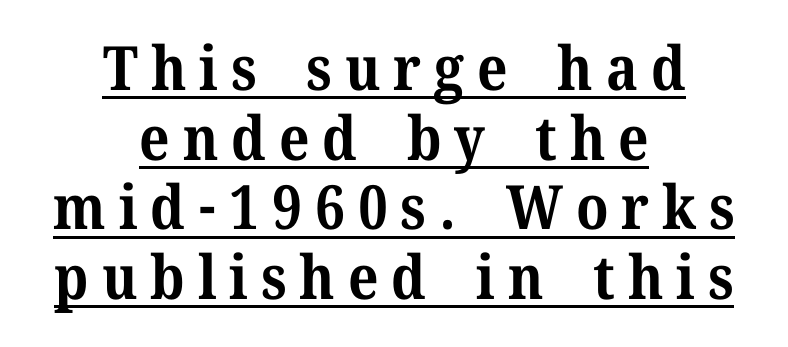
The letters advance in unequal steps, a hallmark of proportional type. Characters follow at a spacing far wider than the type designer built in. In terms of letterform style, serifs are clearly present. Somebody hit Ctrl+U on this one — the words are underlined. A student would call this center alignment; a typographer would say set centered.
